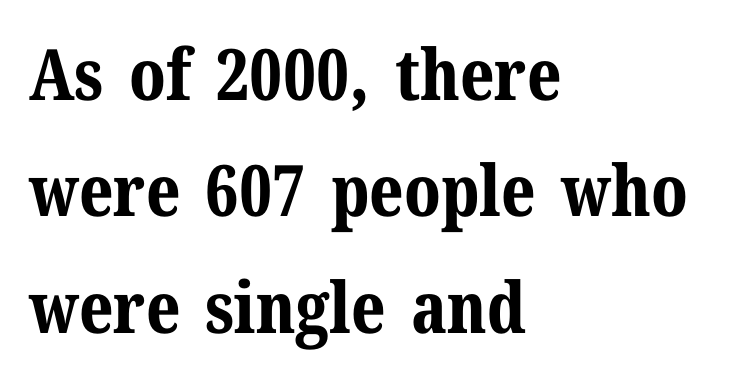
The image shows 71 px bold serif type, upright; set left-aligned, normal line spacing (1.64x), normal letter spacing, not underlined; medium stroke contrast and a medium x-height.
